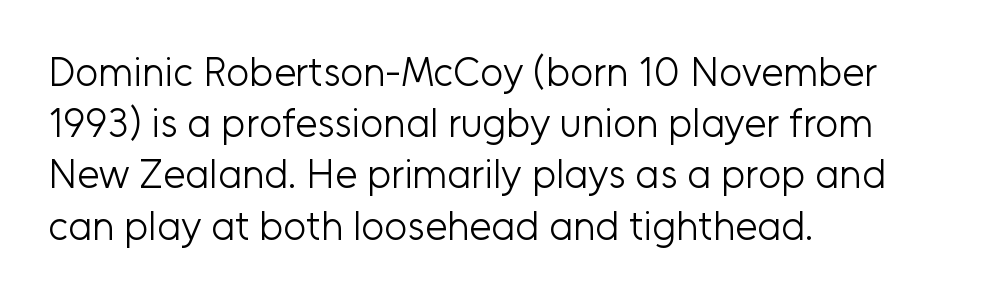
{"serif": "no", "italic": "no", "bold": "no", "weight": "light", "width": "normal", "stroke_contrast": "low", "x_height": "medium", "monospaced": "no", "underline": "no", "align": "left", "line_spacing": "normal", "line_spacing_ratio": 1.28, "letter_spacing": "normal", "letter_spacing_em": 0.0, "glyph_px": 40}
